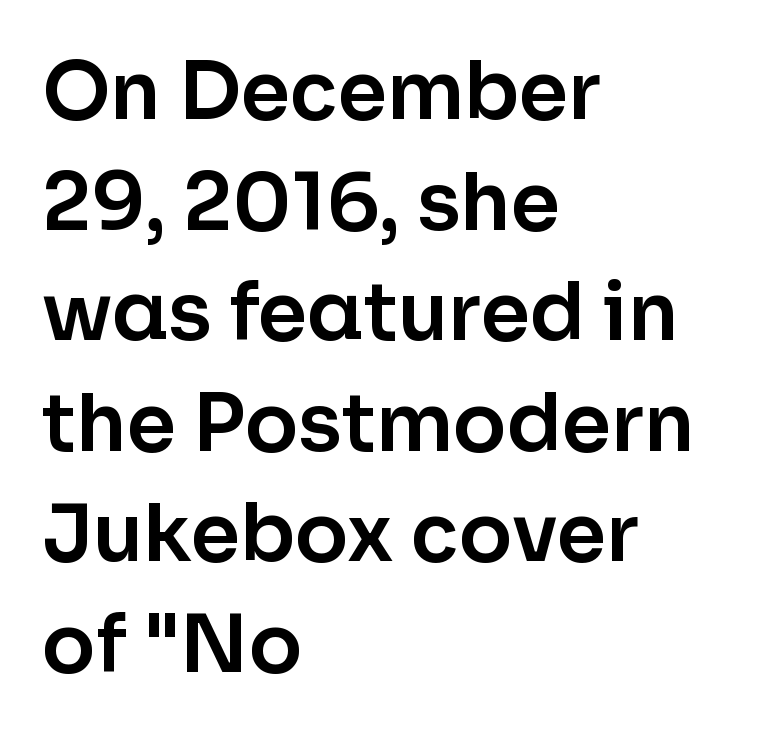
This sample keeps an unexceptional amount of space between lines. The glyphs are unaccompanied by any horizontal stroke below them. Letterform terminals end flat and unadorned throughout the passage. A roman cut, with each character standing at attention. These lines are set flush left with a ragged right edge. A typesetter would call this zero additional tracking.
